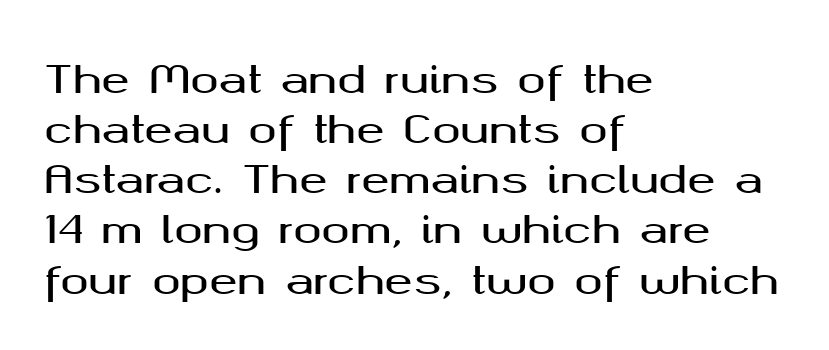
{"serif": "no", "italic": "no", "width": "wide", "stroke_contrast": "medium", "x_height": "medium", "monospaced": "no", "underline": "no", "align": "left", "line_spacing": "normal", "line_spacing_ratio": 1.32, "letter_spacing": "normal", "letter_spacing_em": 0.0, "glyph_px": 38}
